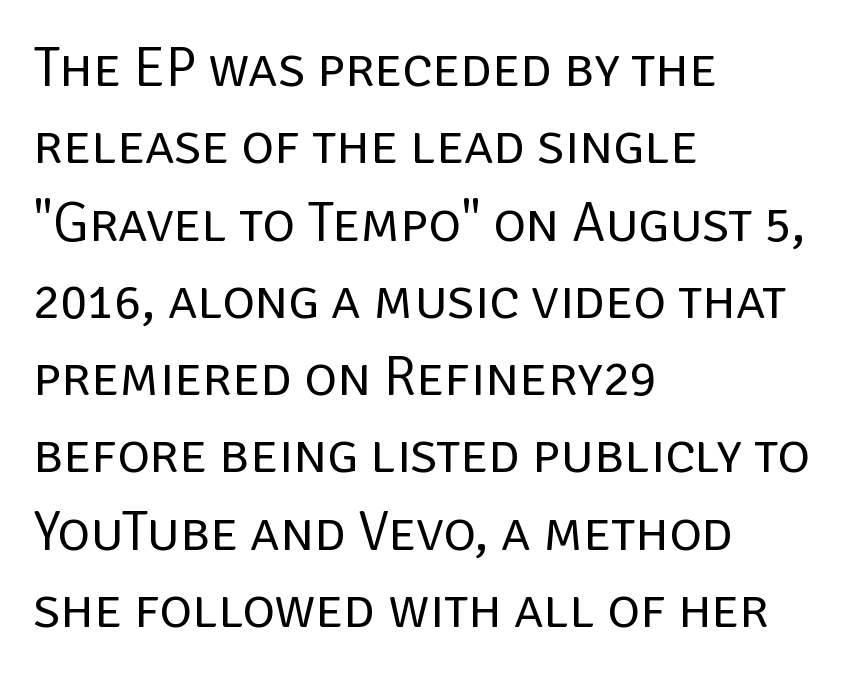
Q: Is the text bold? A: No.
Q: Is the text italic (slanted)? A: No, it is upright.
Q: Is the typeface a serif or a sans-serif typeface? A: Sans-serif.
Q: Is the text underlined? A: No.
Q: How is the paragraph aligned? A: Left-aligned.
Q: Is the spacing between letters normal or unusually wide? A: Normal.
Q: Is the spacing between lines tight, normal or loose? A: Normal.
Q: Width (condensed, normal, or wide)? A: Normal.
Q: Stroke contrast? A: Low.
Q: x-height? A: Large.
Q: Monospaced? A: No.
